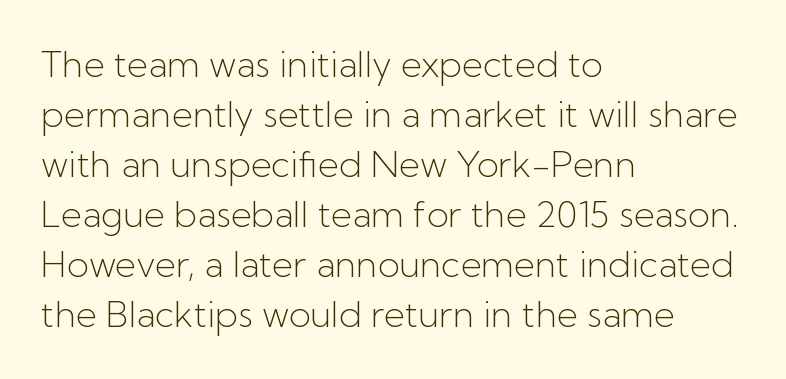
If you drew a ruler down the left edge, every line would touch it. The strip under each line holds only bare page. It's the straight-up-and-down kind of type. How are the letters spaced? Ordinarily, with no added tracking. Look at the bottom of the vertical strokes: they stop flat, with no serifs.
